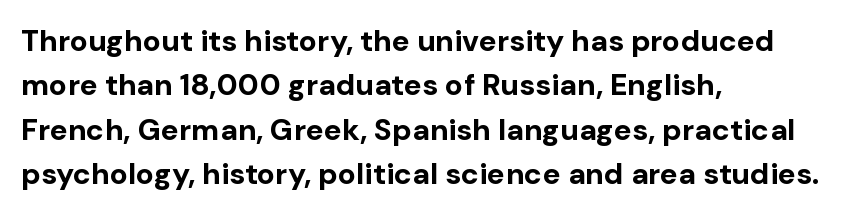
The image shows 30 px bold sans-serif type, upright; set left-aligned, normal line spacing (1.48x), normal letter spacing, not underlined; low stroke contrast and a medium x-height.
